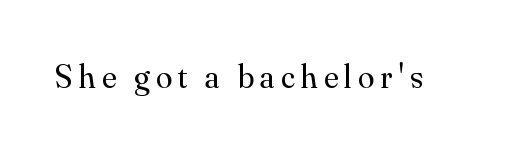
Q: Is the text bold? A: No.
Q: Is the text italic (slanted)? A: No, it is upright.
Q: Is the typeface a serif or a sans-serif typeface? A: Serif.
Q: Is the text underlined? A: No.
Q: Width (condensed, normal, or wide)? A: Normal.
Q: Stroke contrast? A: Medium.
Q: x-height? A: Small.
Q: Monospaced? A: No.
